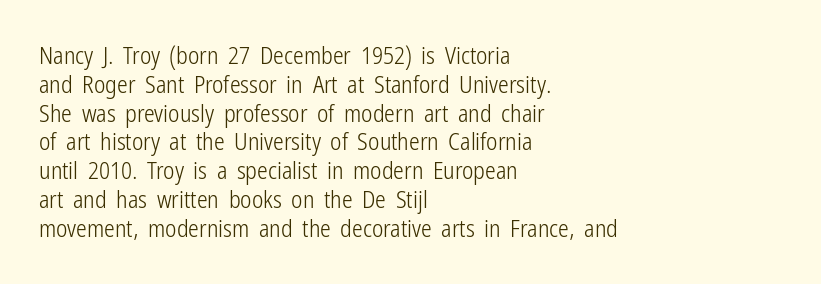
Horizontal alignment here is leftward, the default for most running prose. Is the stroke heavy? The answer is a plain regular-or-lighter. Posture: upright roman. The baseline area is clear. Between one letter and the next there's only the usual sliver of space.
